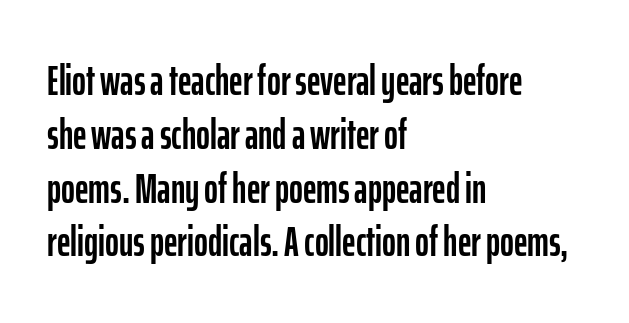
{"serif": "no", "italic": "no", "width": "condensed", "stroke_contrast": "low", "x_height": "medium", "monospaced": "no", "underline": "no", "align": "left", "line_spacing": "normal", "line_spacing_ratio": 1.28, "letter_spacing": "normal", "letter_spacing_em": 0.0, "glyph_px": 42}
